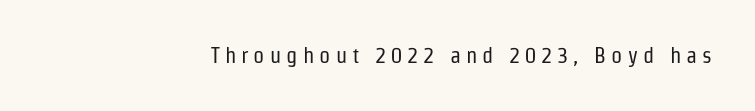
Loose tracking; the words dissolve into strings of separated letters. Beneath every word, the page is bare. The letterforms sit at book weight or below. The letters stand straight up with perfectly vertical stems.
